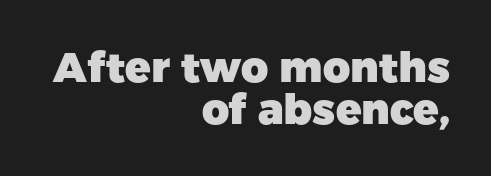
The image shows 42 px heavy sans-serif type, upright; set right-aligned, tight line spacing (0.99x), normal letter spacing, not underlined; low stroke contrast and a medium x-height.
